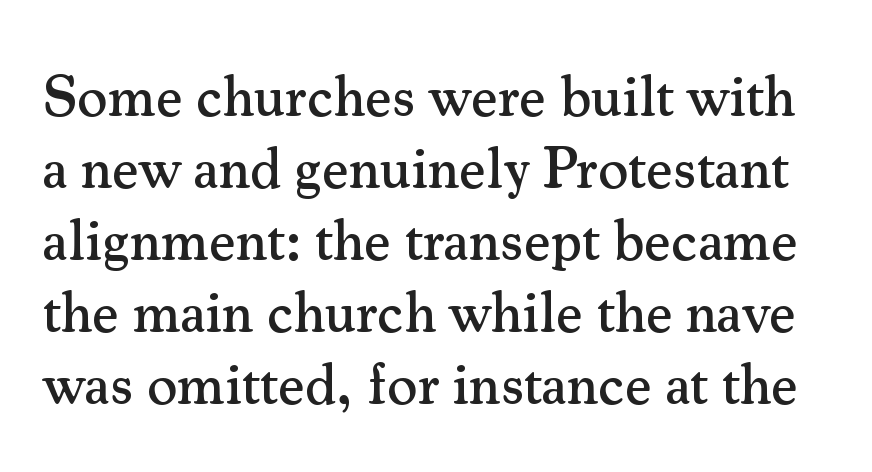
The image shows 58 px serif type, upright; set line spacing 1.24x, normal letter spacing, not underlined; medium stroke contrast and a small x-height.
